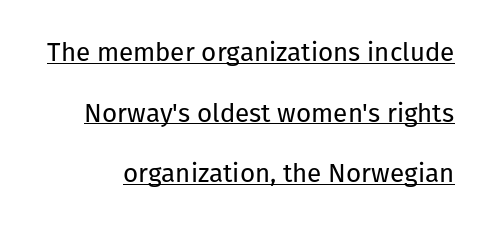
{"italic": "no", "bold": "no", "underline": "yes", "line_spacing": "loose", "line_spacing_ratio": 2.33, "letter_spacing": "normal", "letter_spacing_em": 0.0, "glyph_px": 26}
